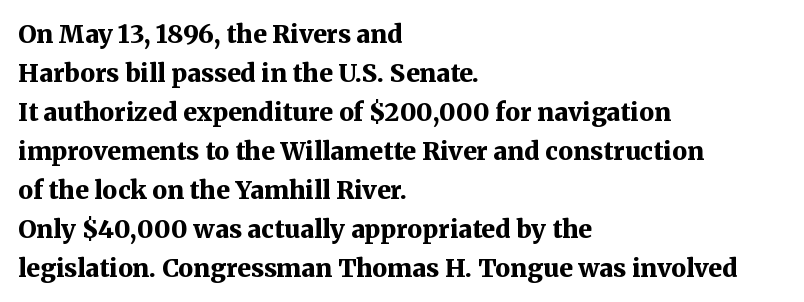
The image shows 25 px bold type, upright; set left-aligned, normal line spacing (1.56x), normal letter spacing, not underlined.
